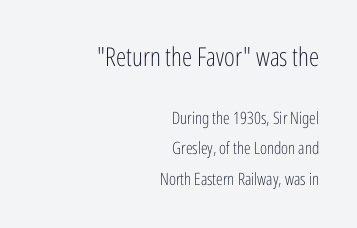
Q: Is the text bold? A: No.
Q: Is the text italic (slanted)? A: No, it is upright.
Q: Is the text underlined? A: No.
Q: How is the paragraph aligned? A: Right-aligned.
Q: Is the spacing between letters normal or unusually wide? A: Normal.
Q: Which block of text is set in a larger size, the first (top) or the second (bottom)? A: The first (top) one.
